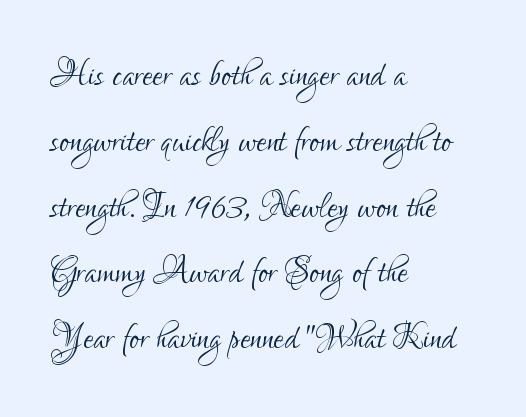
Q: Is the text bold? A: No.
Q: Is the text italic (slanted)? A: Yes.
Q: Is the typeface a serif or a sans-serif typeface? A: Sans-serif.
Q: Is the text underlined? A: No.
Q: How is the paragraph aligned? A: Left-aligned.
Q: Is the spacing between letters normal or unusually wide? A: Normal.
Q: Is the spacing between lines tight, normal or loose? A: Normal.
Q: Width (condensed, normal, or wide)? A: Condensed.
Q: Stroke contrast? A: Low.
Q: x-height? A: Small.
Q: Monospaced? A: No.
